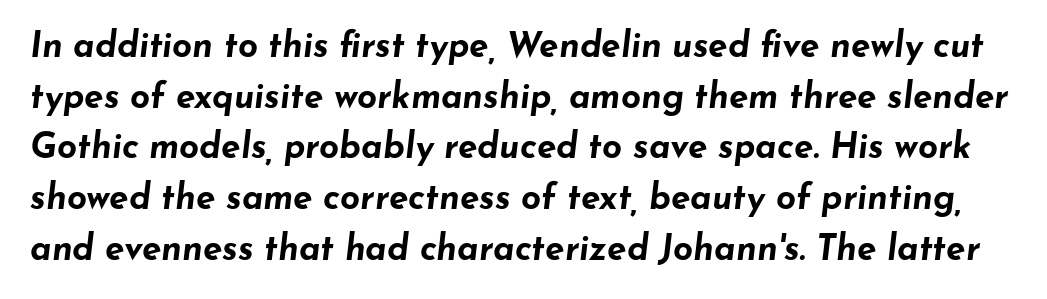
The passage shown leans; its letterforms are oblique. Default kerning and tracking; the words read as compact shapes. Is there much room between lines? A standard amount, neither cramped nor airy. Each row of text sits above clean, open space. These lines are rendered in a variable-pitch font. A full-strength bold gives these letters their thick strokes.
